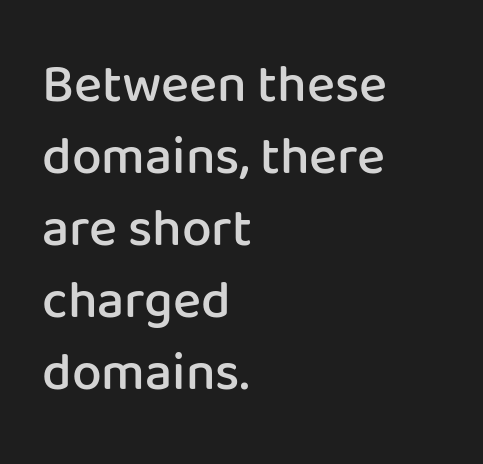
Compared with typical paragraphs, the rows here are spaced about the same. Is this a fixed-width face? No — the glyphs have proportional, varying widths. One-word summary of the alignment: left. No extra tracking has been applied to these lines. No word sits above an underline. The face used here is a sans, in the tradition of grotesques and geometrics.
